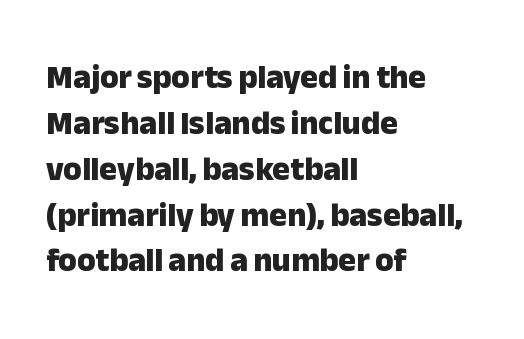
{"serif": "no", "italic": "no", "bold": "yes", "weight": "heavy", "width": "normal", "stroke_contrast": "low", "x_height": "medium", "monospaced": "no", "underline": "no", "align": "left", "line_spacing": "normal", "line_spacing_ratio": 1.39, "letter_spacing": "normal", "letter_spacing_em": 0.0, "glyph_px": 33}
